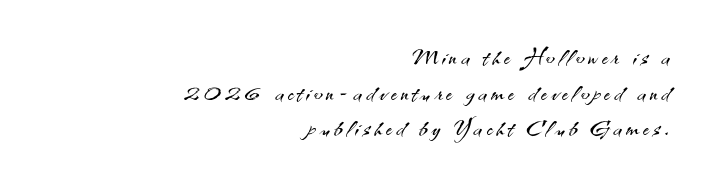
{"serif": "no", "bold": "no", "weight": "light", "width": "normal", "stroke_contrast": "medium", "x_height": "small", "monospaced": "no", "underline": "no", "align": "right", "line_spacing": "tight", "line_spacing_ratio": 1.11, "glyph_px": 32}
